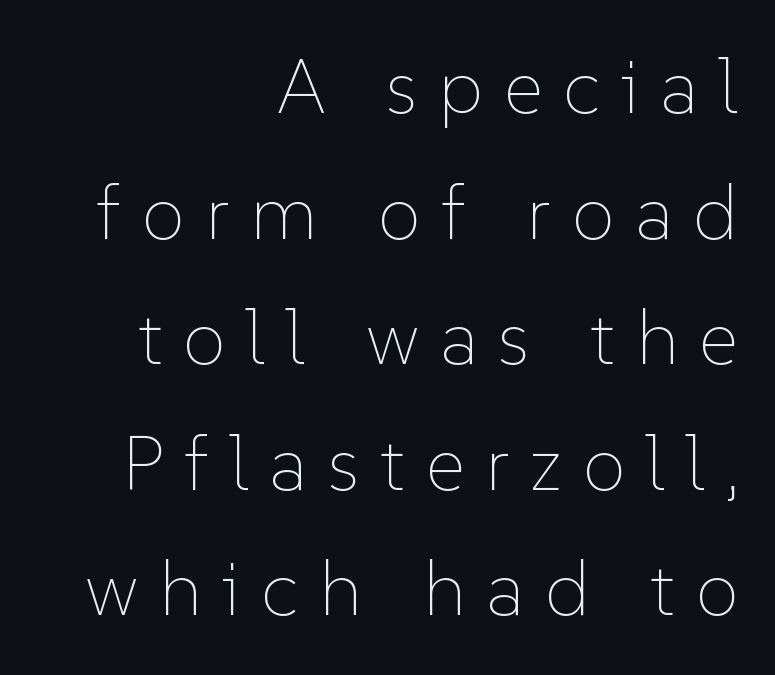
The image shows 77 px thin type, upright; set right-aligned, normal line spacing (1.63x), unusually wide letter spacing (+0.27 em), not underlined; low stroke contrast and a medium x-height.
